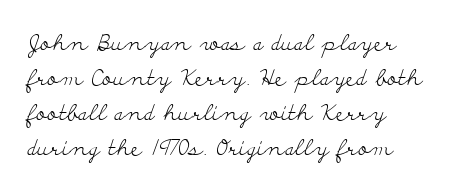
Q: Is the text bold? A: No.
Q: Is the text italic (slanted)? A: Yes.
Q: Is the text underlined? A: No.
Q: How is the paragraph aligned? A: Left-aligned.
Q: Is the spacing between letters normal or unusually wide? A: Normal.
Q: Is the spacing between lines tight, normal or loose? A: Normal.
